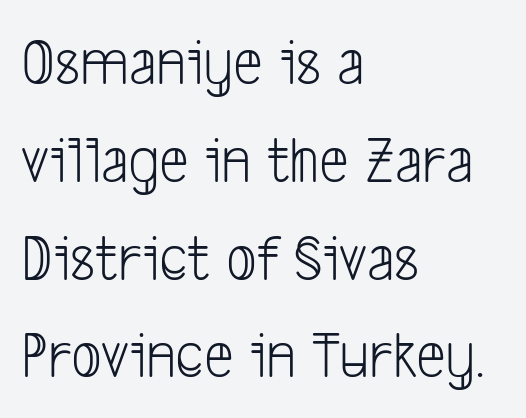
{"serif": "no", "bold": "no", "weight": "light", "width": "condensed", "stroke_contrast": "low", "x_height": "medium", "monospaced": "no", "underline": "no", "align": "left", "line_spacing": "normal", "line_spacing_ratio": 1.46, "letter_spacing": "normal", "letter_spacing_em": 0.0, "glyph_px": 67}
